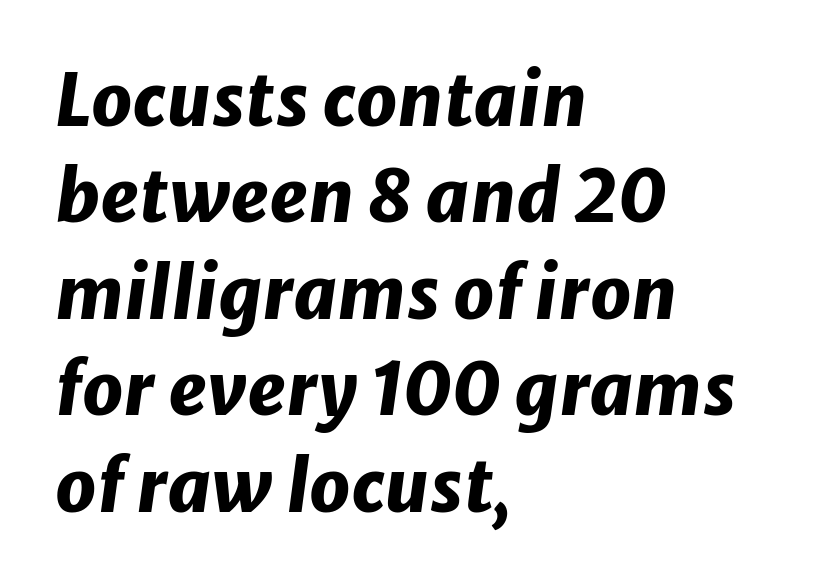
{"italic": "yes", "lean": "right", "slant_degrees": 8, "bold": "yes", "weight": "heavy", "width": "normal", "stroke_contrast": "low", "x_height": "medium", "monospaced": "no", "underline": "no", "align": "left", "line_spacing": "normal", "line_spacing_ratio": 1.34, "letter_spacing": "normal", "letter_spacing_em": 0.0, "glyph_px": 72}
